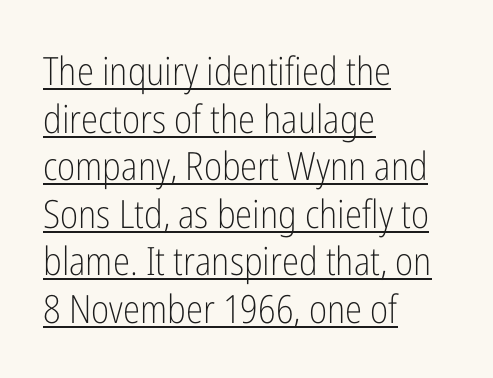
{"serif": "no", "italic": "no", "bold": "no", "weight": "light", "width": "condensed", "stroke_contrast": "low", "x_height": "medium", "monospaced": "no", "underline": "yes", "align": "left", "line_spacing_ratio": 1.22, "letter_spacing": "normal", "letter_spacing_em": 0.0, "glyph_px": 39}
